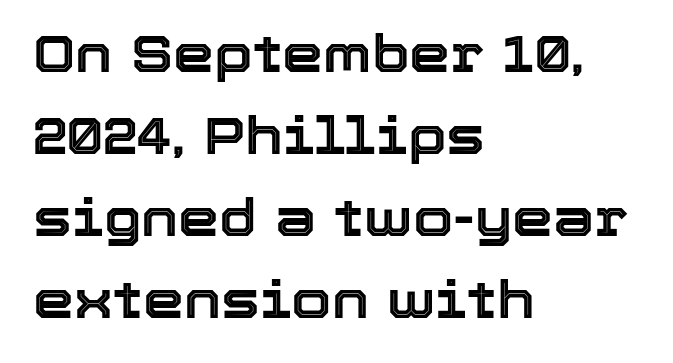
The image shows 52 px text type, upright; set left-aligned, normal line spacing (1.58x), normal letter spacing, not underlined; a medium x-height.
